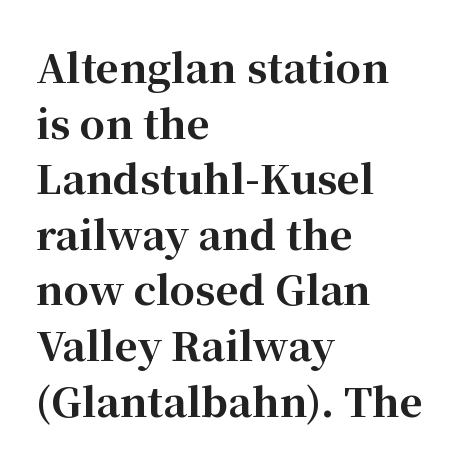
{"serif": "yes", "italic": "no", "bold": "yes", "weight": "bold", "width": "normal", "stroke_contrast": "high", "x_height": "medium", "monospaced": "no", "underline": "no", "align": "left", "line_spacing": "normal", "line_spacing_ratio": 1.39, "letter_spacing": "normal", "letter_spacing_em": 0.0, "glyph_px": 40}
